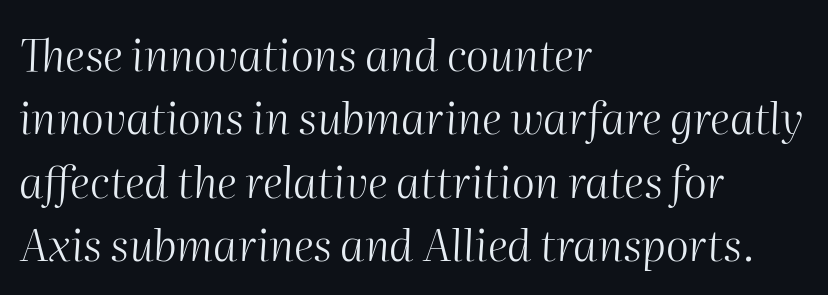
Note the varied advance widths — an 'i' is clearly narrower than an 'm'. Notice how the passage keeps a crisp vertical edge on the left only. A typesetter would call this leading conventional body-copy spacing. You can tell it's italic because the verticals aren't actually vertical. The passage shown has conventional tracking throughout.
